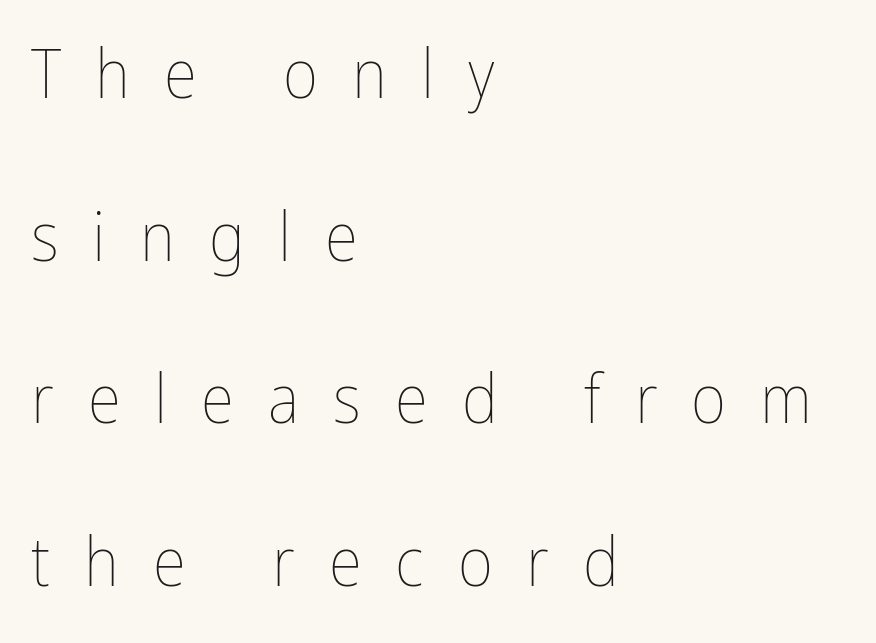
The image shows 68 px thin, condensed type, upright; set left-aligned, loose line spacing (2.39x), unusually wide letter spacing (+0.5 em), not underlined; low stroke contrast and a medium x-height.
